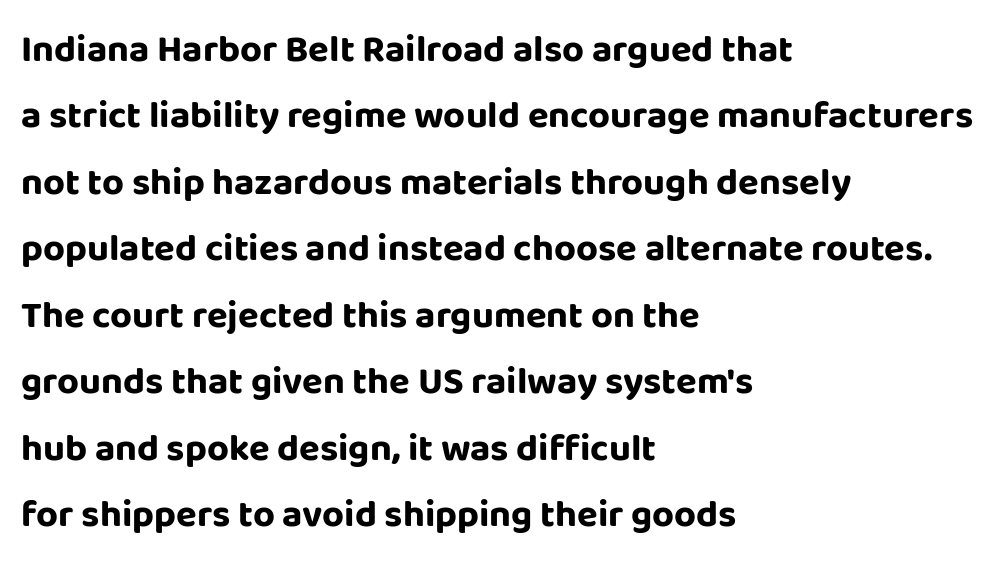
{"serif": "no", "italic": "no", "bold": "yes", "weight": "bold", "width": "normal", "stroke_contrast": "low", "x_height": "large", "monospaced": "no", "underline": "no", "align": "left", "line_spacing_ratio": 1.75, "letter_spacing": "normal", "letter_spacing_em": 0.0, "glyph_px": 38}
